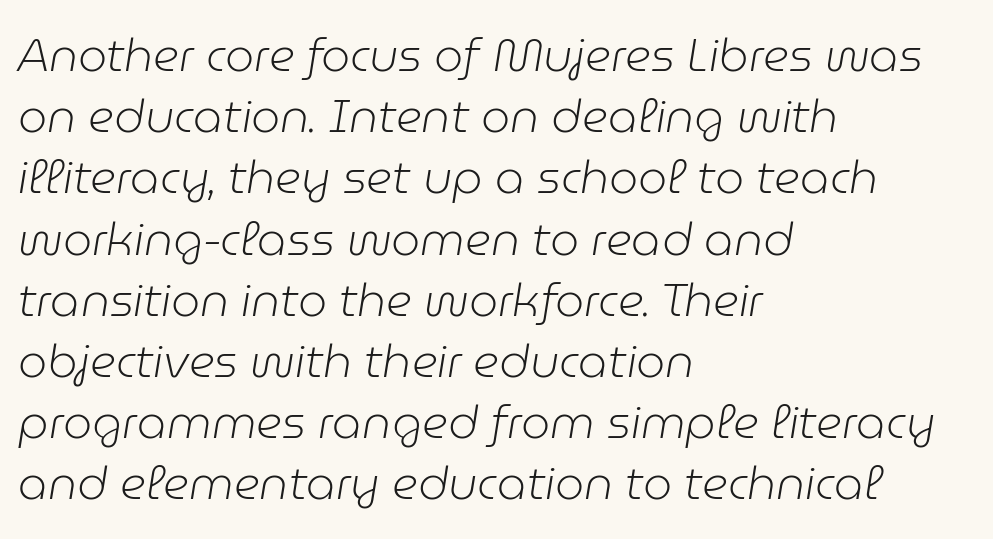
{"italic": "yes", "lean": "right", "slant_degrees": 9, "bold": "no", "weight": "light", "width": "normal", "stroke_contrast": "low", "x_height": "medium", "monospaced": "no", "underline": "no", "align": "left", "line_spacing": "normal", "line_spacing_ratio": 1.33, "letter_spacing": "normal", "letter_spacing_em": 0.0, "glyph_px": 46}
